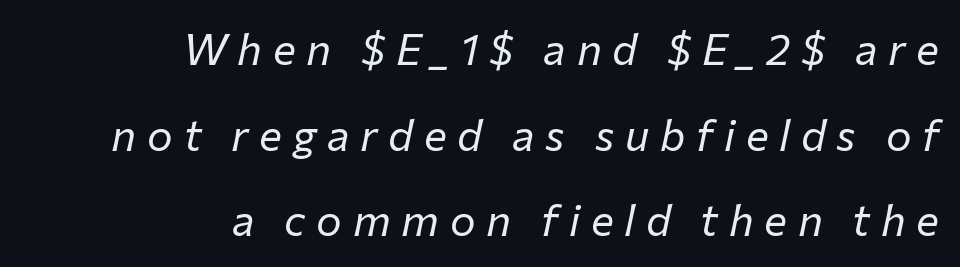
The image shows 43 px regular-weight type, italic (leaning right); set right-aligned, loose line spacing (1.99x), unusually wide letter spacing (+0.25 em), not underlined; low stroke contrast and a medium x-height.
